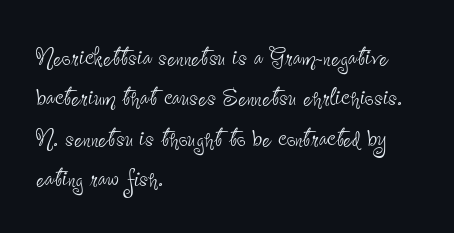
What stands out about the letter spacing? Nothing — it is the standard amount. Grotesque or geometric, the face here clearly has no serifs. A clean baseline with only descenders dipping below it.
